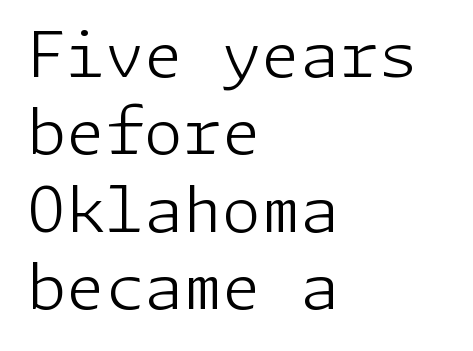
{"serif": "no", "italic": "no", "bold": "no", "weight": "light", "width": "normal", "stroke_contrast": "low", "x_height": "medium", "underline": "no", "align": "left", "line_spacing_ratio": 1.23, "letter_spacing": "normal", "letter_spacing_em": 0.0, "glyph_px": 63}
